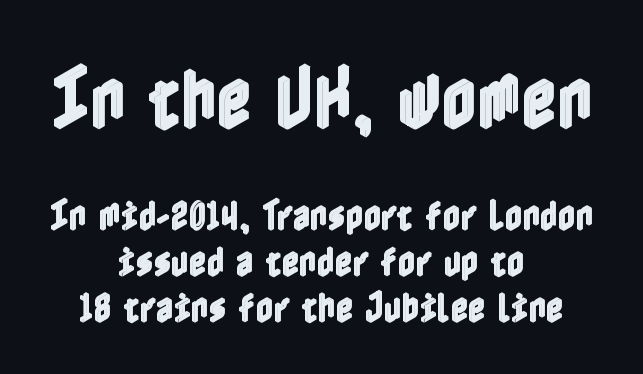
The rows are spaced the way most documents space them. Reading top to bottom, the characters get smaller at the block break. A centered setting, common on invitations and titles, is used for this passage. Descender tails drop into unmarked territory. These lines were composed using upright roman letters. The rendering keeps characters at their native spacing.
